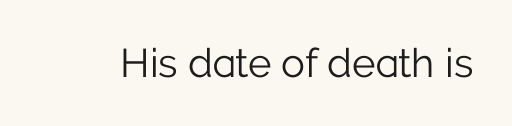
The image shows 40 px light sans-serif type, upright; set normal letter spacing, not underlined; low stroke contrast and a medium x-height.
